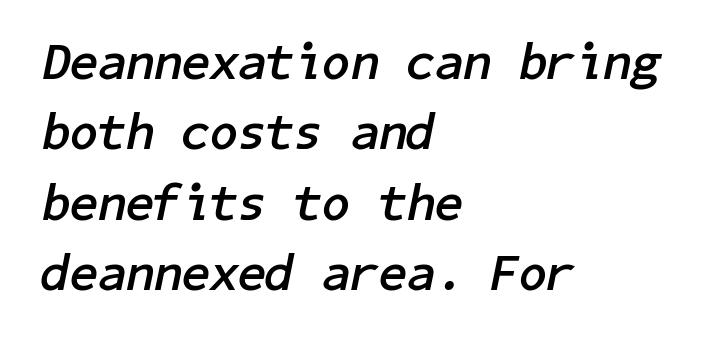
The paragraph shown leans on its left margin. Honestly, the letter spacing is just normal — you wouldn't notice it. The glyphs have the mass of a bold cut. A clean baseline with only descenders dipping below it. Honestly, the row spacing looks completely unremarkable. The whole block is typeset with a tilt.
